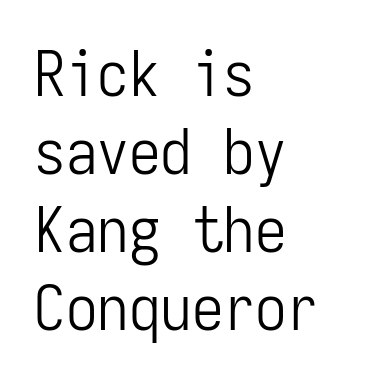
The image shows 63 px light, condensed sans-serif type, upright, monospaced; set left-aligned, line spacing 1.24x, normal letter spacing, not underlined; low stroke contrast and a medium x-height.
